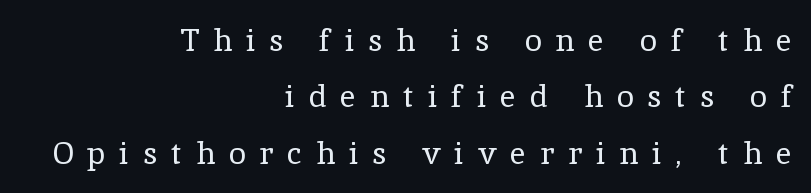
The image shows 31 px regular-weight serif type, upright; set right-aligned, line spacing 1.82x, unusually wide letter spacing (+0.45 em), not underlined; a medium x-height.
